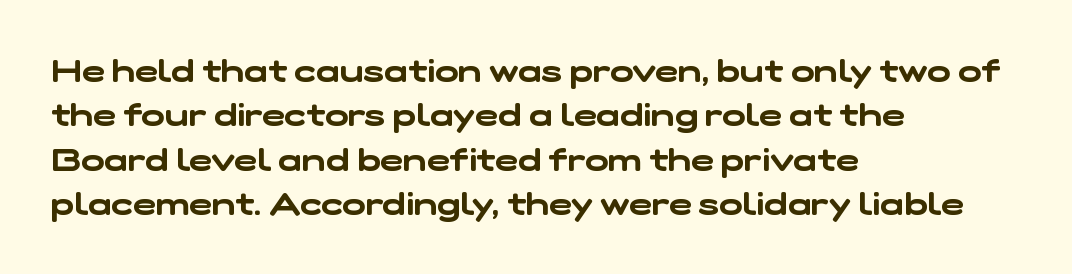
{"serif": "no", "width": "wide", "stroke_contrast": "low", "x_height": "medium", "monospaced": "no", "underline": "no", "align": "left", "line_spacing": "normal", "line_spacing_ratio": 1.43, "letter_spacing": "normal", "letter_spacing_em": 0.0, "glyph_px": 31}
